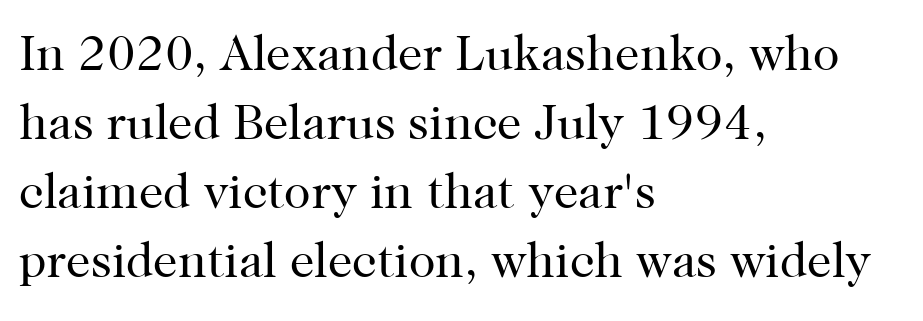
{"serif": "yes", "italic": "no", "bold": "no", "weight": "regular", "width": "normal", "stroke_contrast": "high", "x_height": "medium", "monospaced": "no", "underline": "no", "align": "left", "line_spacing": "normal", "line_spacing_ratio": 1.41, "letter_spacing": "normal", "letter_spacing_em": 0.0, "glyph_px": 49}
